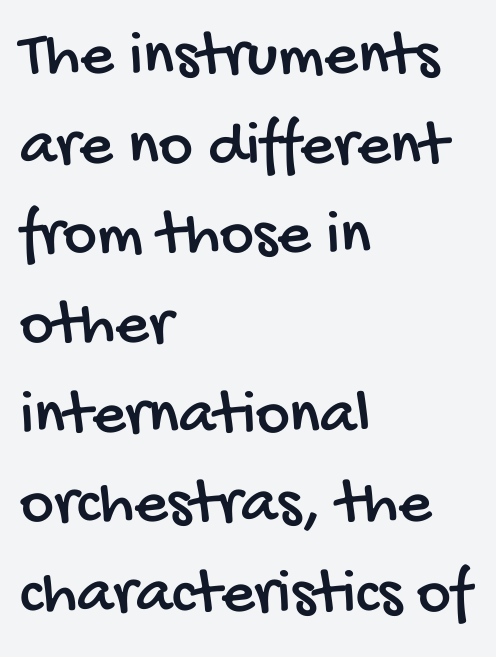
No extra tracking has been applied to these lines. The rendering shows plain stroke endings on the letterforms — a sans-serif design. The passage shown stacks its lines at a standard gap. Proportional: the letters do not fall into vertical columns. Words float on clear page, feet unadorned. The ragged edge is on the right, which tells us the setting is flush left.
